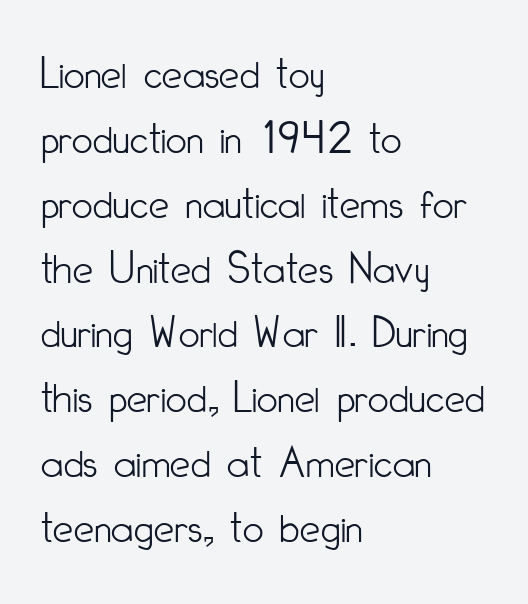
The image shows 46 px light, condensed sans-serif type, upright; set left-aligned, normal line spacing (1.41x), normal letter spacing, not underlined; low stroke contrast and a small x-height.
